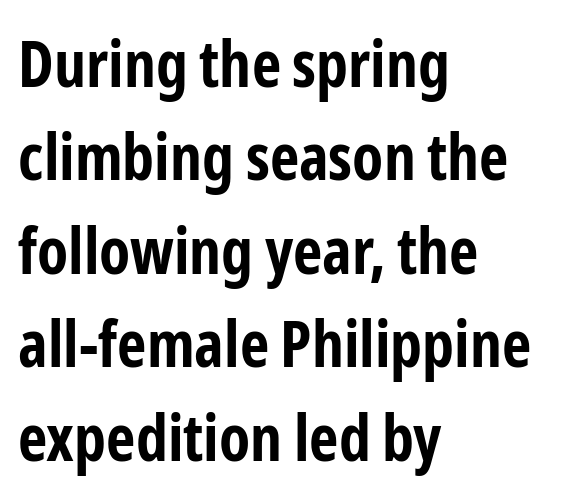
The image shows 64 px bold, condensed sans-serif type, upright; set left-aligned, normal line spacing (1.46x), normal letter spacing, not underlined; low stroke contrast and a medium x-height.
